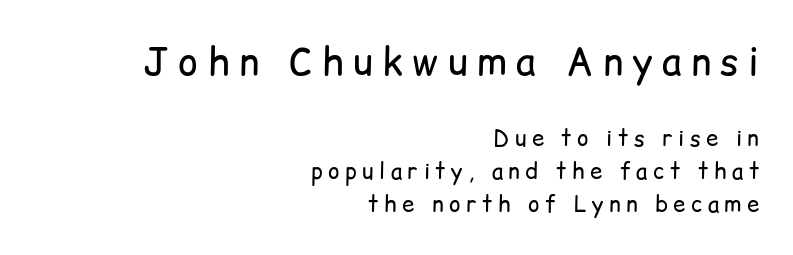
The type family on display is of the sans-serif kind. Visually, the top section dominates because its glyphs are scaled up. These lines have a slow, spaced-out rhythm from letter to letter. Notice how the passage keeps a crisp vertical edge on the right only.
